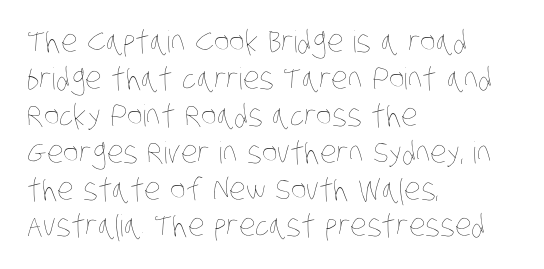
Is this a heavy cut? Hardly; it is regular or lighter. Note the varied advance widths — an 'i' is clearly narrower than an 'm'. Alignment: flush left. A bare baseline throughout the passage.
